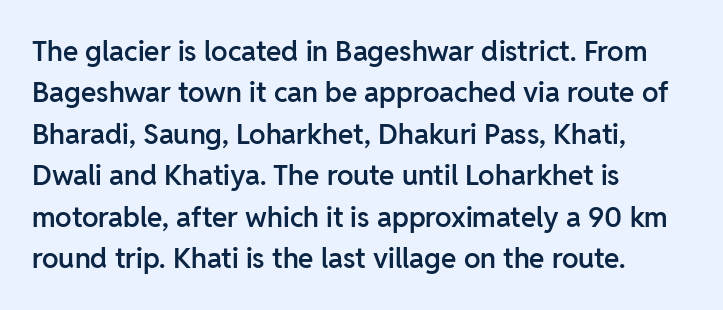
Q: Is the text bold? A: Semi-bold.
Q: Is the text italic (slanted)? A: No, it is upright.
Q: Is the typeface a serif or a sans-serif typeface? A: Sans-serif.
Q: Is the text underlined? A: No.
Q: How is the paragraph aligned? A: Left-aligned.
Q: Is the spacing between letters normal or unusually wide? A: Normal.
Q: Is the spacing between lines tight, normal or loose? A: Normal.
Q: Width (condensed, normal, or wide)? A: Normal.
Q: Stroke contrast? A: Low.
Q: x-height? A: Medium.
Q: Monospaced? A: No.
